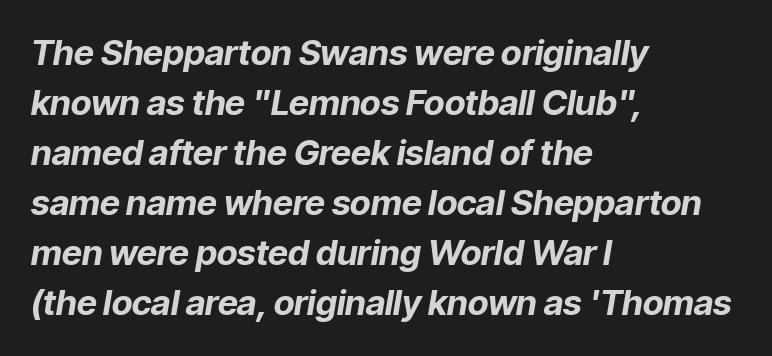
{"italic": "yes", "lean": "right", "slant_degrees": 9, "bold": "yes", "weight": "bold", "width": "normal", "stroke_contrast": "low", "x_height": "medium", "monospaced": "no", "underline": "no", "align": "left", "line_spacing": "normal", "line_spacing_ratio": 1.43, "letter_spacing": "normal", "letter_spacing_em": 0.0, "glyph_px": 35}
